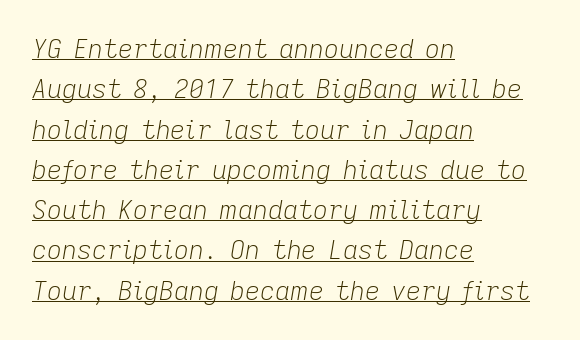
Letters have the restrained weight of plain body copy at most. One-word summary of the alignment: left. Interline gaps are of average width in this sample. Each line of the rendering has a horizontal stroke beneath the glyphs. This rendering leaves character spacing at its baseline value.
